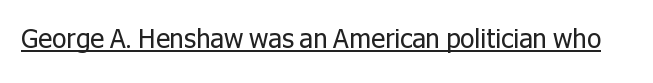
{"italic": "no", "bold": "no", "underline": "yes", "letter_spacing": "normal", "letter_spacing_em": 0.0, "glyph_px": 26}
